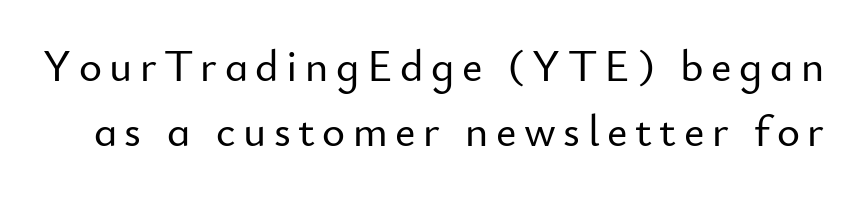
{"serif": "no", "italic": "no", "width": "normal", "stroke_contrast": "low", "x_height": "small", "monospaced": "no", "underline": "no", "line_spacing": "normal", "line_spacing_ratio": 1.48, "glyph_px": 44}
